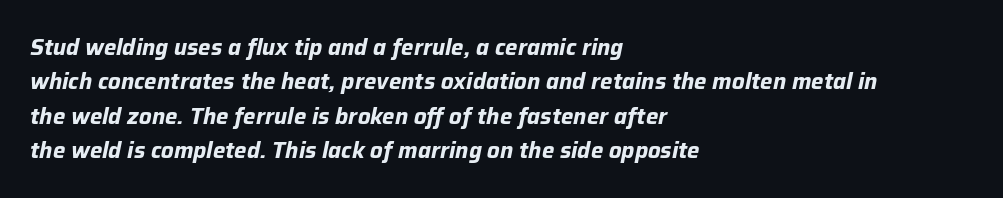
{"italic": "yes", "lean": "right", "slant_degrees": 12, "bold": "yes", "underline": "no", "align": "left", "line_spacing": "normal", "line_spacing_ratio": 1.56, "letter_spacing": "normal", "letter_spacing_em": 0.0, "glyph_px": 22}
